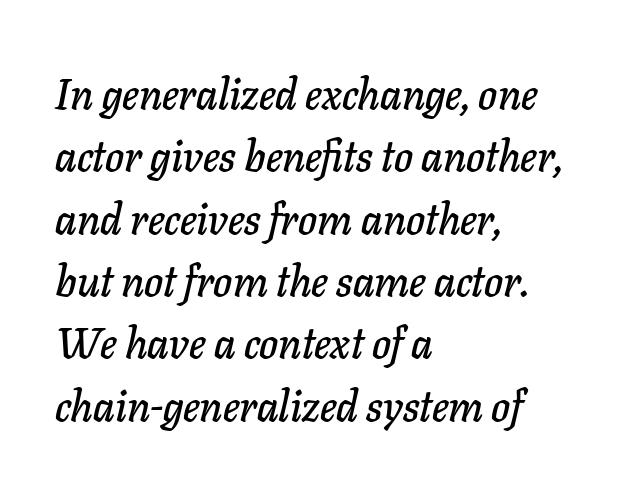
The paragraph has a hard left edge and a soft right edge. Quick note: italic. Beneath every word, the page is bare. Does extra space separate the letters? No, they use regular spacing.
